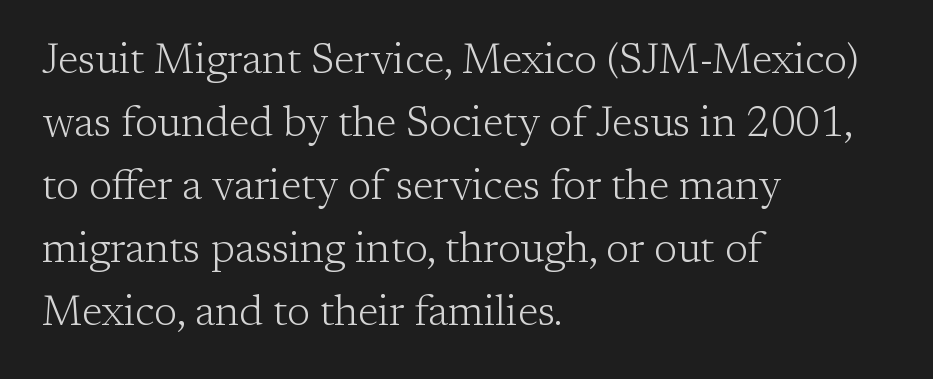
The type is set solid horizontally, with unmodified tracking. A quiet, ordinary-to-light weight characterises the typeface. The passage shown is typeset with a serif family. The space between consecutive lines is moderate. All the whitespace from short lines collects on the right.
